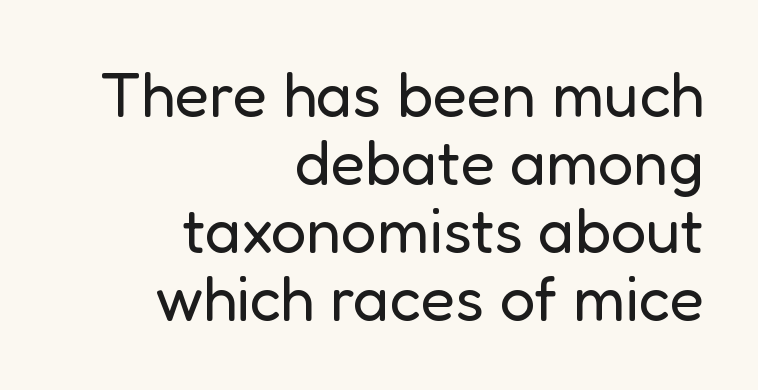
Q: Is the text bold? A: No.
Q: Is the text italic (slanted)? A: No, it is upright.
Q: Is the typeface a serif or a sans-serif typeface? A: Sans-serif.
Q: Is the text underlined? A: No.
Q: How is the paragraph aligned? A: Right-aligned.
Q: Is the spacing between letters normal or unusually wide? A: Normal.
Q: Is the spacing between lines tight, normal or loose? A: Tight.
Q: Width (condensed, normal, or wide)? A: Normal.
Q: Stroke contrast? A: Low.
Q: x-height? A: Medium.
Q: Monospaced? A: No.
